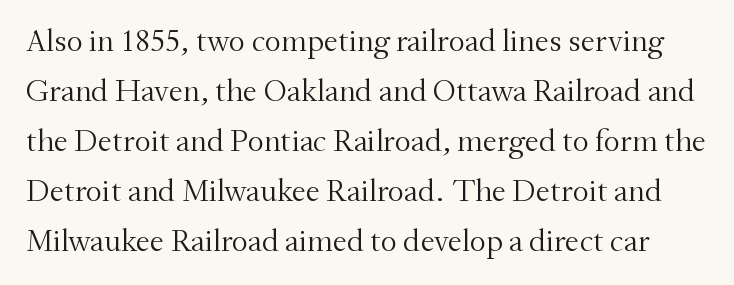
Q: Is the text bold? A: No.
Q: Is the text italic (slanted)? A: No, it is upright.
Q: Is the typeface a serif or a sans-serif typeface? A: Serif.
Q: Is the text underlined? A: No.
Q: Is the spacing between letters normal or unusually wide? A: Normal.
Q: Is the spacing between lines tight, normal or loose? A: Normal.
Q: Width (condensed, normal, or wide)? A: Normal.
Q: Stroke contrast? A: Medium.
Q: x-height? A: Small.
Q: Monospaced? A: No.
